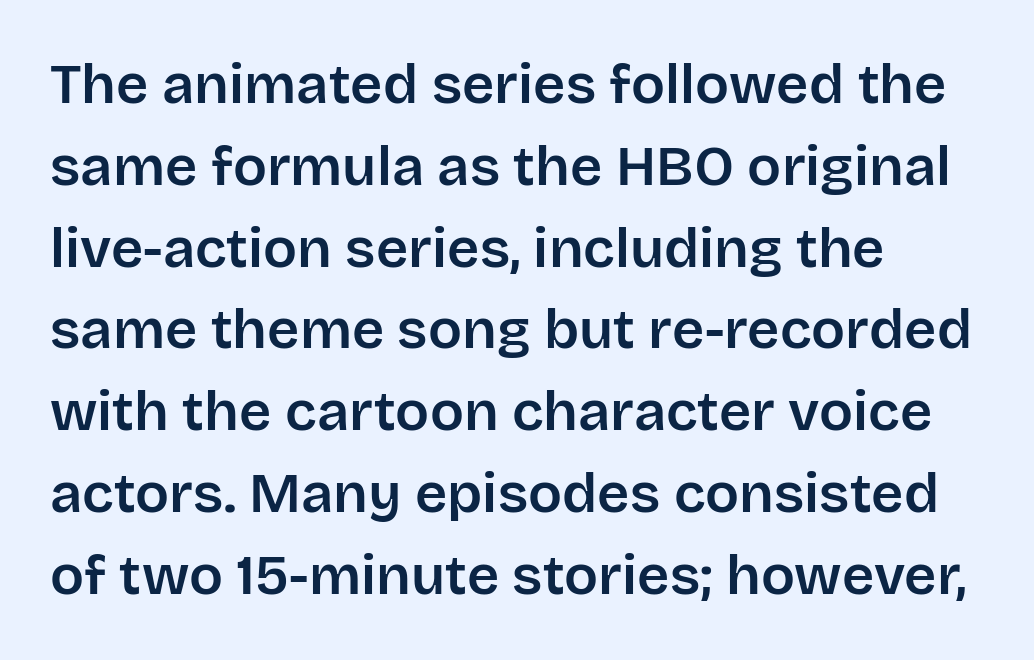
Q: Is the text italic (slanted)? A: No, it is upright.
Q: Is the typeface a serif or a sans-serif typeface? A: Sans-serif.
Q: Is the text underlined? A: No.
Q: How is the paragraph aligned? A: Left-aligned.
Q: Is the spacing between letters normal or unusually wide? A: Normal.
Q: Is the spacing between lines tight, normal or loose? A: Normal.
Q: Width (condensed, normal, or wide)? A: Normal.
Q: Stroke contrast? A: Low.
Q: x-height? A: Large.
Q: Monospaced? A: No.
